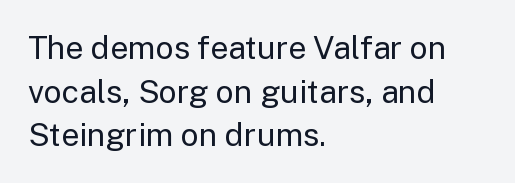
{"serif": "no", "italic": "no", "bold": "no", "weight": "regular", "width": "normal", "stroke_contrast": "low", "x_height": "medium", "monospaced": "no", "underline": "no", "align": "left", "line_spacing": "normal", "line_spacing_ratio": 1.36, "letter_spacing": "normal", "letter_spacing_em": 0.0, "glyph_px": 32}
